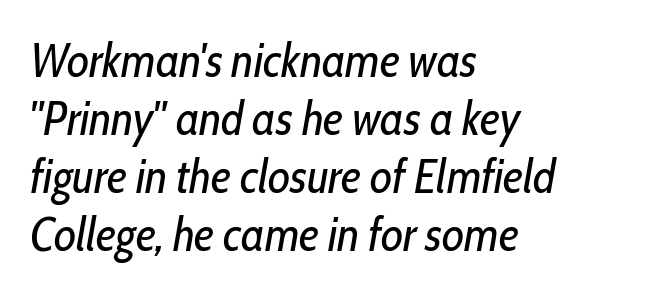
{"italic": "yes", "lean": "right", "slant_degrees": 10, "bold": "no", "weight": "regular", "width": "condensed", "stroke_contrast": "low", "x_height": "medium", "monospaced": "no", "underline": "no", "align": "left", "line_spacing_ratio": 1.21, "letter_spacing": "normal", "letter_spacing_em": 0.0, "glyph_px": 48}
